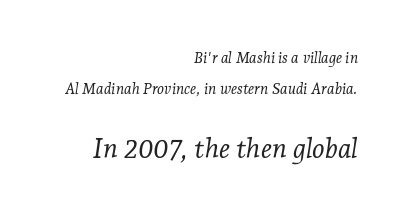
Q: Is the text bold? A: No.
Q: Is the text italic (slanted)? A: Yes, it leans right by about 7 degrees.
Q: Is the text underlined? A: No.
Q: How is the paragraph aligned? A: Right-aligned.
Q: Is the spacing between letters normal or unusually wide? A: Normal.
Q: Is the spacing between lines tight, normal or loose? A: Loose.
Q: Which block of text is set in a larger size, the first (top) or the second (bottom)? A: The second (bottom) one.
